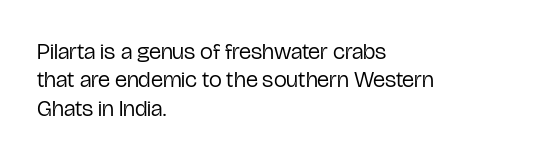
Q: Is the text bold? A: No.
Q: Is the text italic (slanted)? A: No, it is upright.
Q: Is the text underlined? A: No.
Q: How is the paragraph aligned? A: Left-aligned.
Q: Is the spacing between letters normal or unusually wide? A: Normal.
